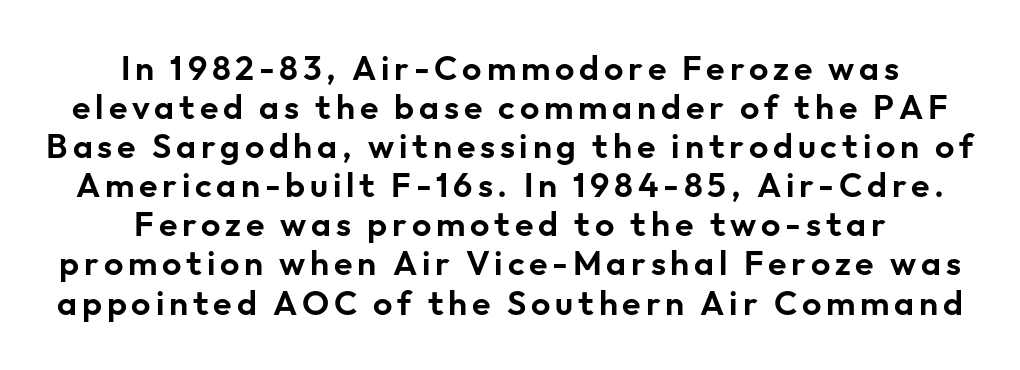
Q: Is the text italic (slanted)? A: No, it is upright.
Q: Is the typeface a serif or a sans-serif typeface? A: Sans-serif.
Q: Is the text underlined? A: No.
Q: How is the paragraph aligned? A: Centered.
Q: Is the spacing between lines tight, normal or loose? A: Tight.
Q: Width (condensed, normal, or wide)? A: Normal.
Q: Stroke contrast? A: Low.
Q: x-height? A: Medium.
Q: Monospaced? A: No.
